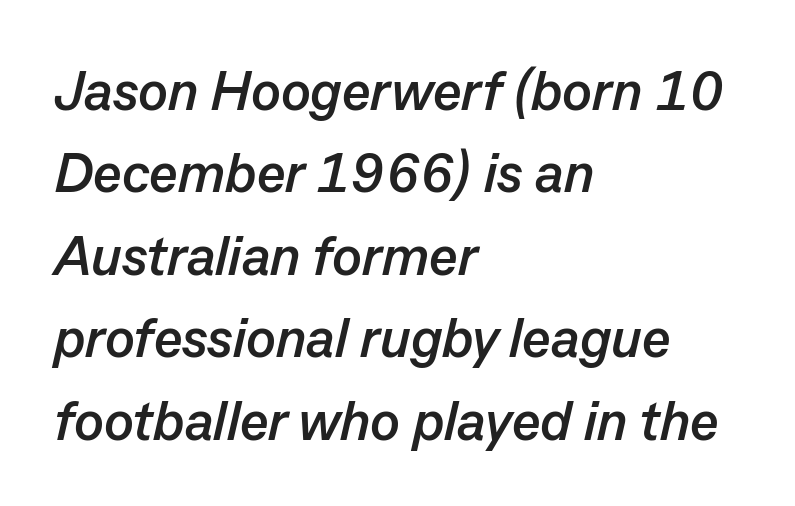
Strokes here are thick enough to call this a true bold. The space between consecutive lines is moderate. Casual observation: everything's shoved over to the left. This sample uses an oblique cut, with every glyph tilted off the vertical. Note the varied advance widths — an 'i' is clearly narrower than an 'm'. The passage shown is not underscored anywhere.
